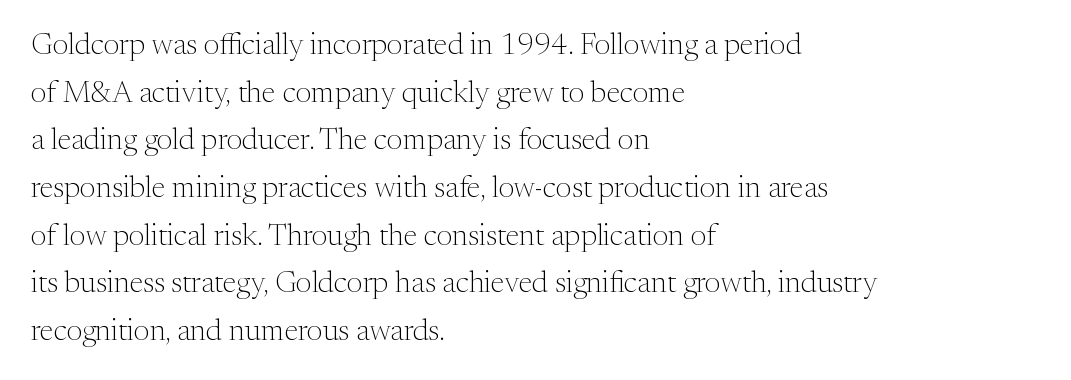
The type sits square on the baseline with zero lean. Stroke mass is kept to a normal reading level or below. Look at the tracking — it's just the regular setting, nothing added. All the whitespace from short lines collects on the right.
